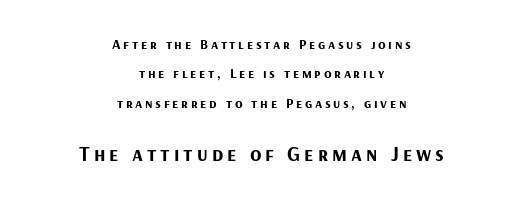
Q: Is the text bold? A: Yes.
Q: Is the text italic (slanted)? A: No, it is upright.
Q: Is the text underlined? A: No.
Q: How is the paragraph aligned? A: Centered.
Q: Is the spacing between lines tight, normal or loose? A: Loose.
Q: Which block of text is set in a larger size, the first (top) or the second (bottom)? A: The second (bottom) one.
